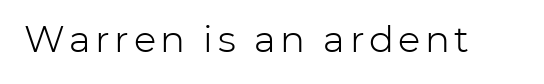
Q: Is the text bold? A: No.
Q: Is the text italic (slanted)? A: No, it is upright.
Q: Is the typeface a serif or a sans-serif typeface? A: Sans-serif.
Q: Is the text underlined? A: No.
Q: Width (condensed, normal, or wide)? A: Normal.
Q: Stroke contrast? A: Low.
Q: x-height? A: Medium.
Q: Monospaced? A: No.
